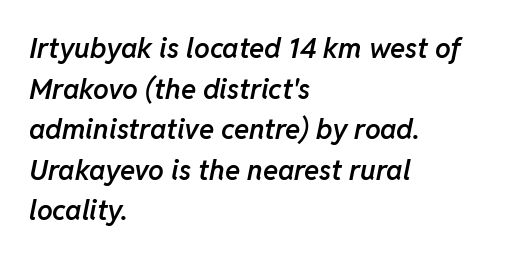
Q: Is the text bold? A: Semi-bold.
Q: Is the text italic (slanted)? A: Yes, it leans right by about 11 degrees.
Q: Is the text underlined? A: No.
Q: How is the paragraph aligned? A: Left-aligned.
Q: Is the spacing between letters normal or unusually wide? A: Normal.
Q: Is the spacing between lines tight, normal or loose? A: Normal.
Q: Width (condensed, normal, or wide)? A: Normal.
Q: Stroke contrast? A: Low.
Q: x-height? A: Medium.
Q: Monospaced? A: No.
